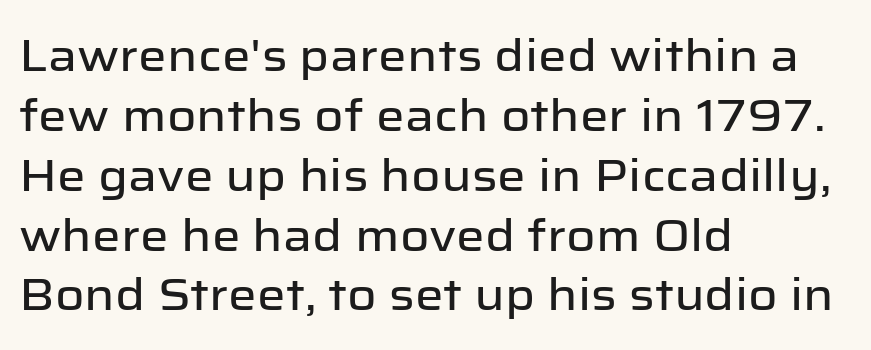
The image shows 45 px sans-serif type, upright; set left-aligned, normal line spacing (1.33x), normal letter spacing, not underlined; low stroke contrast and a medium x-height.
